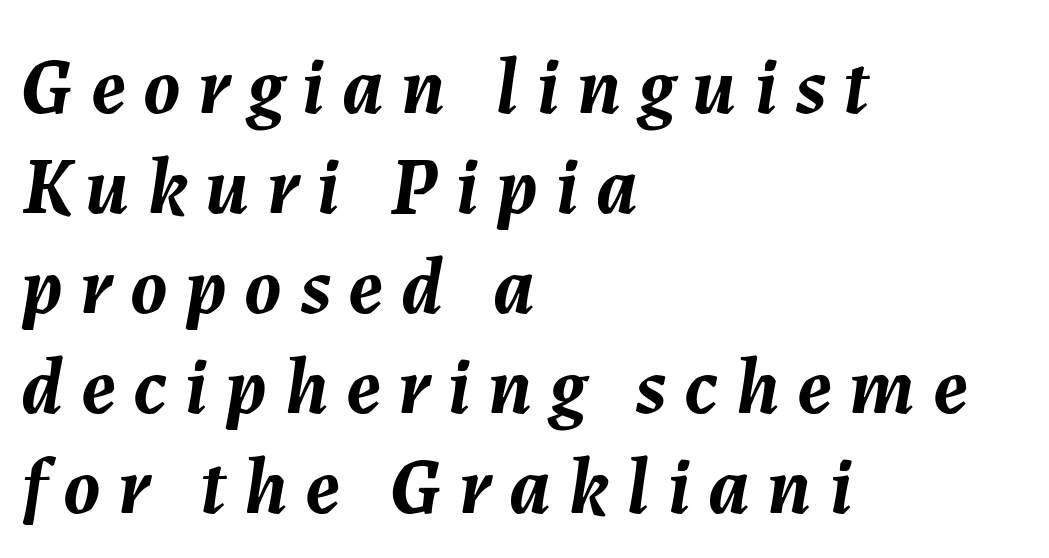
Q: Is the text bold? A: Yes.
Q: Is the text italic (slanted)? A: Yes, it leans right by about 7 degrees.
Q: Is the text underlined? A: No.
Q: How is the paragraph aligned? A: Left-aligned.
Q: Is the spacing between letters normal or unusually wide? A: Unusually wide.
Q: Is the spacing between lines tight, normal or loose? A: Normal.
Q: Width (condensed, normal, or wide)? A: Normal.
Q: Stroke contrast? A: Medium.
Q: x-height? A: Medium.
Q: Monospaced? A: No.
